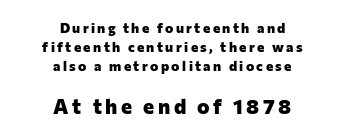
The string is rendered with underlining switched off. The block of text has a typical density, with ordinary space between rows. The following chunk of copy outweighs the initial chunk in type size. As a designer I'd log this as weight 700, bold.
